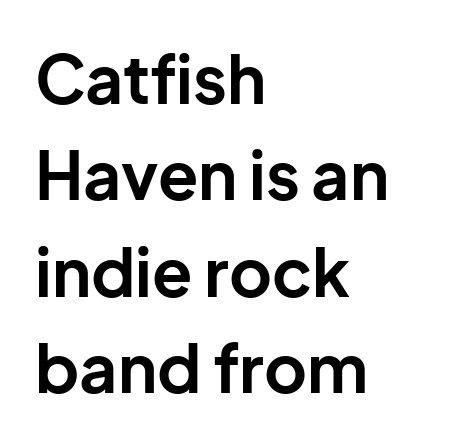
Q: Is the text bold? A: Yes.
Q: Is the text italic (slanted)? A: No, it is upright.
Q: Is the typeface a serif or a sans-serif typeface? A: Sans-serif.
Q: Is the text underlined? A: No.
Q: How is the paragraph aligned? A: Left-aligned.
Q: Is the spacing between letters normal or unusually wide? A: Normal.
Q: Is the spacing between lines tight, normal or loose? A: Normal.
Q: Width (condensed, normal, or wide)? A: Normal.
Q: Stroke contrast? A: Low.
Q: x-height? A: Medium.
Q: Monospaced? A: No.
